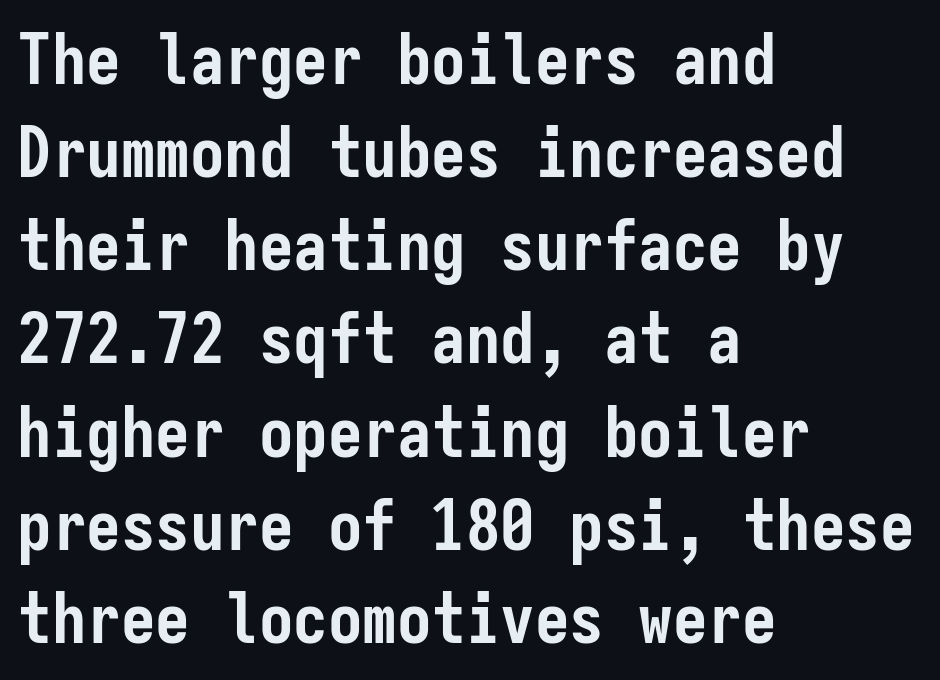
Think of a typewriter: that constant character pitch is what you see here. Quick note: not italic, upright. Each row of text sits above clean, open space. The rendering shows plain stroke endings on the letterforms — a sans-serif design. Strong, thick strokes mark this as bold type.
